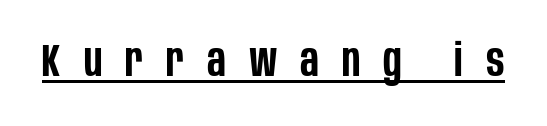
A baseline rule has been typeset under these characters. The rendering uses a semibold face; strokes are thickened but not to full bold. Notice how the stems are strictly vertical — no italics here. The gaps between neighbouring characters are conspicuously large. In terms of letterform style, serifs are entirely absent.
